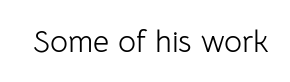
The image shows 31 px light sans-serif type, upright; set normal letter spacing, not underlined; low stroke contrast and a medium x-height.
